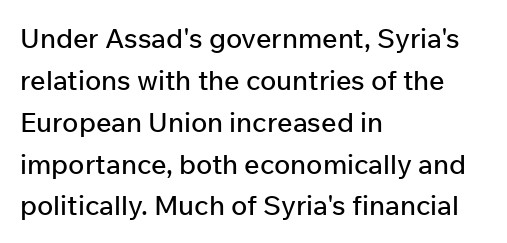
Decoration check: the copy has no underline. You can tell it's not italic because the verticals are truly vertical. Is the letter spacing exaggerated? No — it looks like the ordinary default. A classic flush-left, rag-right setting is used for this passage. Baseline-to-baseline distance is the conventional proportion of letter height.
